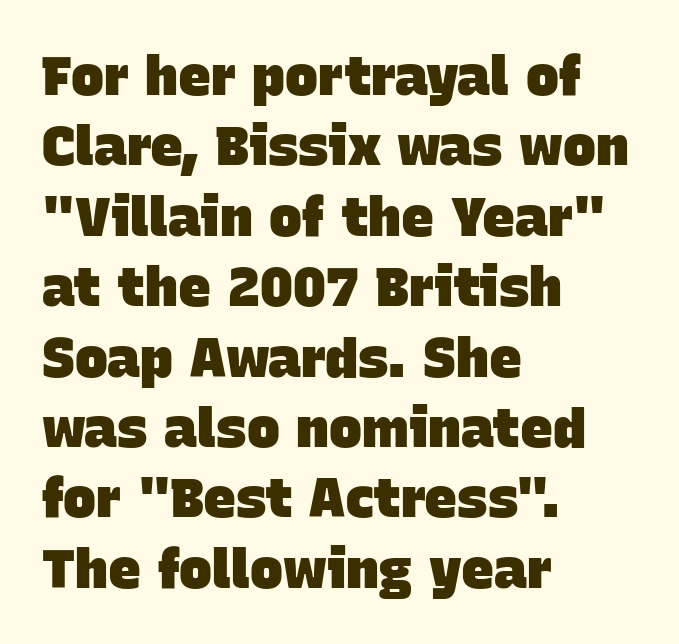
This sample has the flowing, uneven cadence of proportional lettering. This block has exactly the height ordinary leading produces. Is the block centered? No — it sits flush against the left margin. The typeface chosen for these lines omits serifs.
